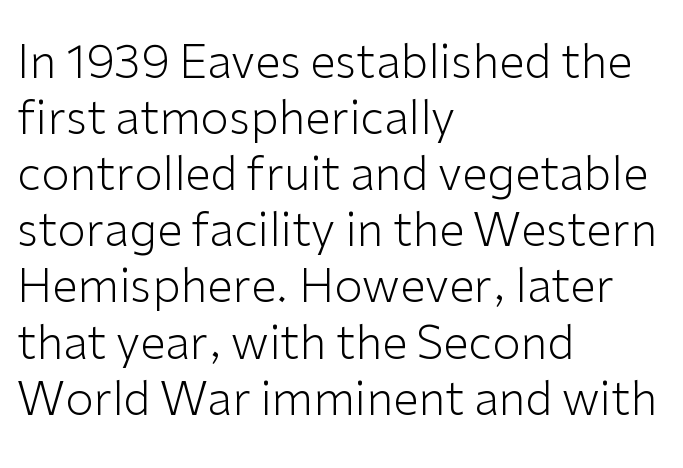
Character widths vary here, with narrow letters taking less room than wide ones. Which margin do the lines hug? The left one — the right edge is uneven. Serifs: no, the terminals of the letterforms are clean. The passage shown has conventional tracking throughout.
